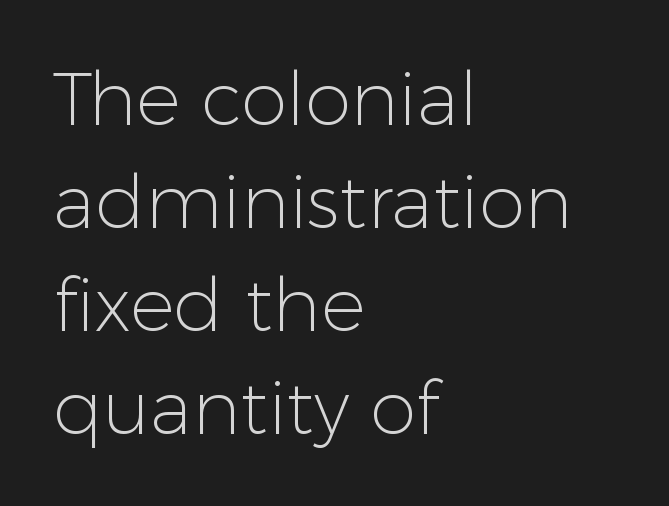
The image shows 74 px light sans-serif type, upright; set left-aligned, normal line spacing (1.39x), normal letter spacing, not underlined; low stroke contrast and a medium x-height.
